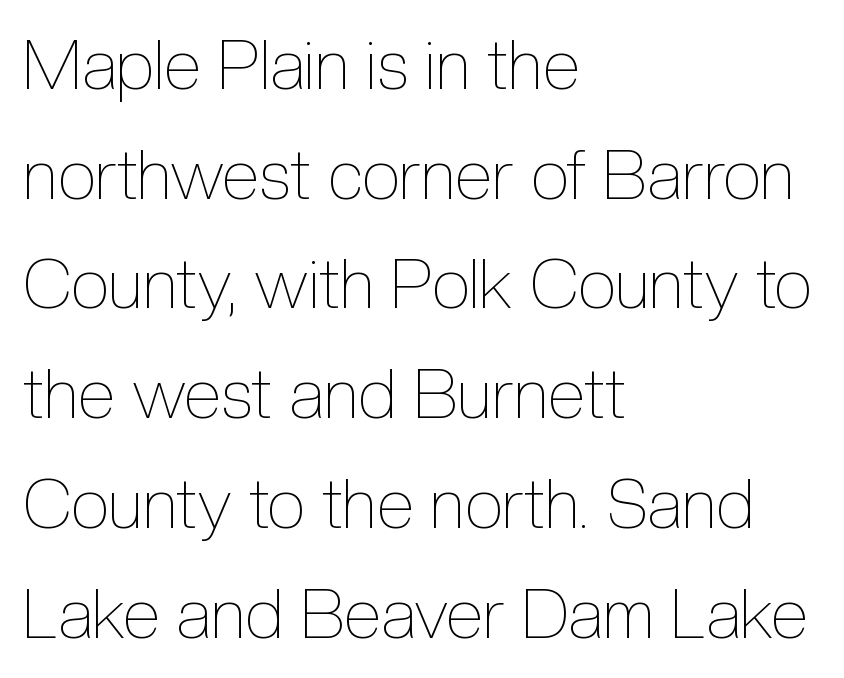
What's the leading like? Ordinary, nothing unusual. The text block is weighted toward the left margin, trailing off unevenly rightward. The type is set solid horizontally, with unmodified tracking. The string is rendered with underlining switched off. Summary of weight: not heavy and not bold. Do the characters align in a grid? No, the font is proportional.
